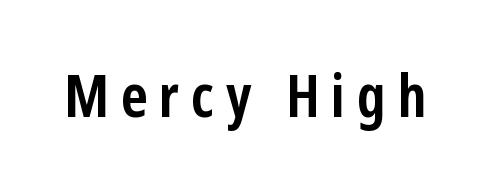
The characters look thick and weighty, a clear bold. The baseline area is clear. Here the designer chose a conventional face with non-uniform glyph widths. The specimen reads as upright at a glance.
